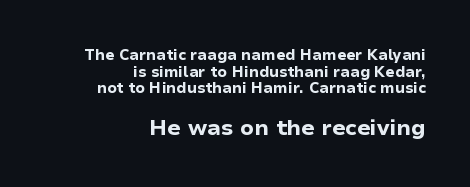
{"italic": "no", "bold": "yes", "underline": "no", "align": "right", "line_spacing": "tight", "line_spacing_ratio": 1.11, "letter_spacing": "normal", "letter_spacing_em": 0.0, "larger_block": "second", "size_ratio": 1.47, "glyph_px": 22}
